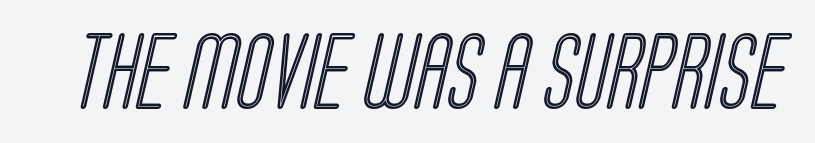
The image shows 76 px condensed type; set normal letter spacing, not underlined; a large x-height.
